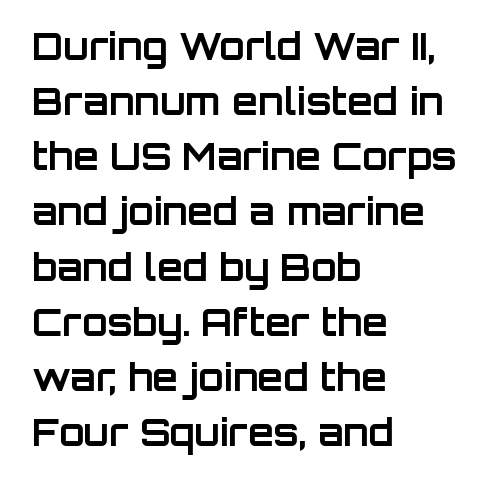
The image shows 37 px bold sans-serif type, upright; set left-aligned, normal line spacing (1.49x), normal letter spacing, not underlined; low stroke contrast and a large x-height.
